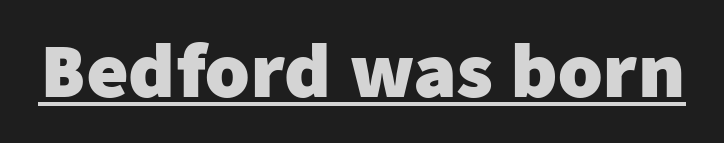
Q: Is the text bold? A: Yes.
Q: Is the text italic (slanted)? A: No, it is upright.
Q: Is the typeface a serif or a sans-serif typeface? A: Sans-serif.
Q: Is the text underlined? A: Yes.
Q: Is the spacing between letters normal or unusually wide? A: Normal.
Q: Width (condensed, normal, or wide)? A: Normal.
Q: Stroke contrast? A: Low.
Q: x-height? A: Medium.
Q: Monospaced? A: No.
